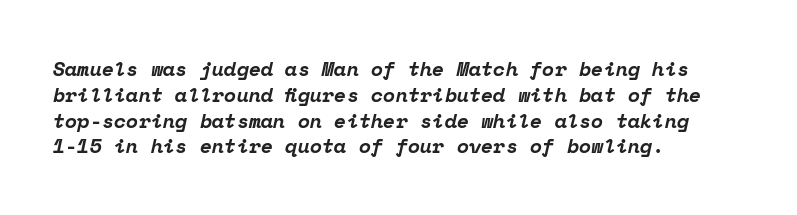
Q: Is the text bold? A: Yes.
Q: Is the text italic (slanted)? A: Yes, it leans right by about 12 degrees.
Q: Is the text underlined? A: No.
Q: How is the paragraph aligned? A: Left-aligned.
Q: Is the spacing between letters normal or unusually wide? A: Normal.
Q: Is the spacing between lines tight, normal or loose? A: Normal.
